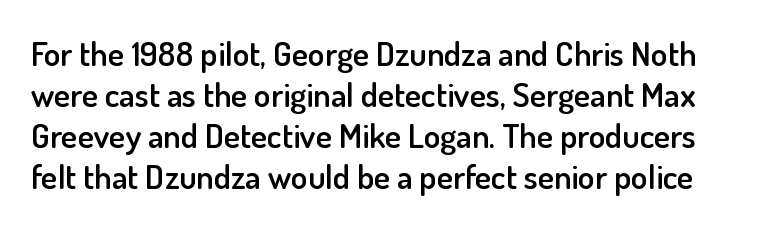
Q: Is the text bold? A: Semi-bold.
Q: Is the text italic (slanted)? A: No, it is upright.
Q: Is the typeface a serif or a sans-serif typeface? A: Sans-serif.
Q: Is the text underlined? A: No.
Q: Is the spacing between letters normal or unusually wide? A: Normal.
Q: Width (condensed, normal, or wide)? A: Normal.
Q: Stroke contrast? A: Low.
Q: x-height? A: Small.
Q: Monospaced? A: No.
